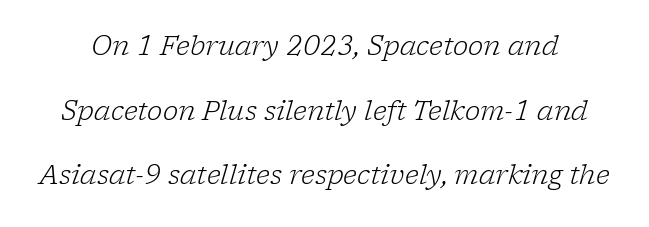
When letters slant like this, we call the style italic. No letter is thick-stroked: the sample isn't bold. Underline: absent. Horizontal bands of white between lines are thick stripes.
